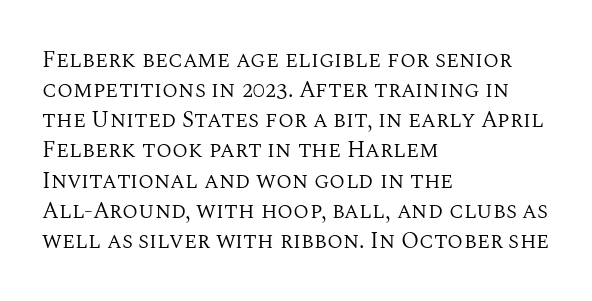
{"italic": "no", "bold": "no", "underline": "no", "align": "left", "line_spacing": "normal", "line_spacing_ratio": 1.31, "letter_spacing": "normal", "letter_spacing_em": 0.0, "glyph_px": 23}
